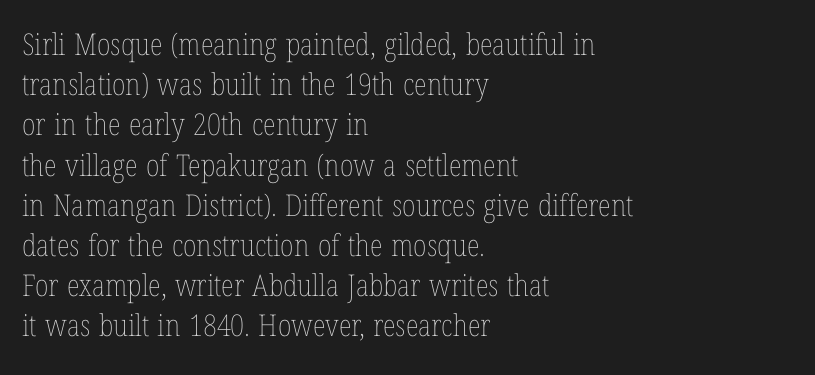
Proportional: the letters do not fall into vertical columns. Weight: regular or lighter. Letter spacing: default. Line starts are locked; line ends wander.
